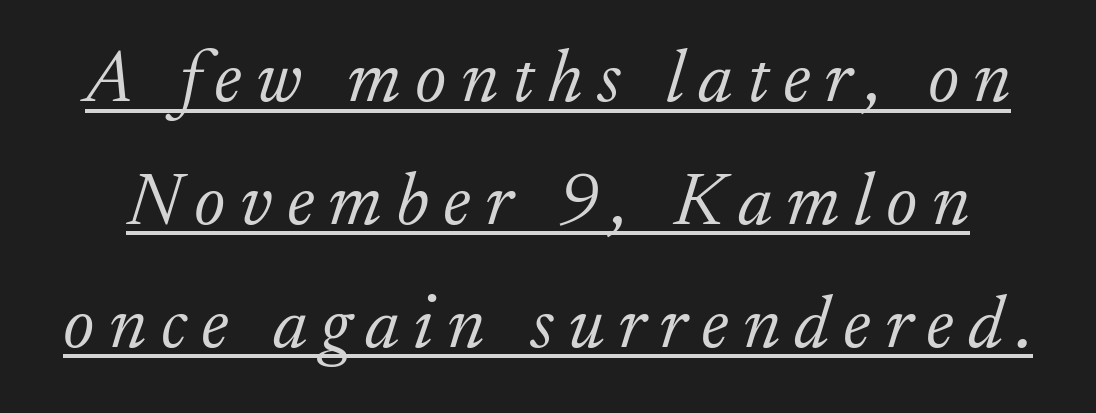
The image shows 74 px light serif type, italic (leaning right); set normal line spacing (1.66x), underlined; low stroke contrast and a small x-height.
